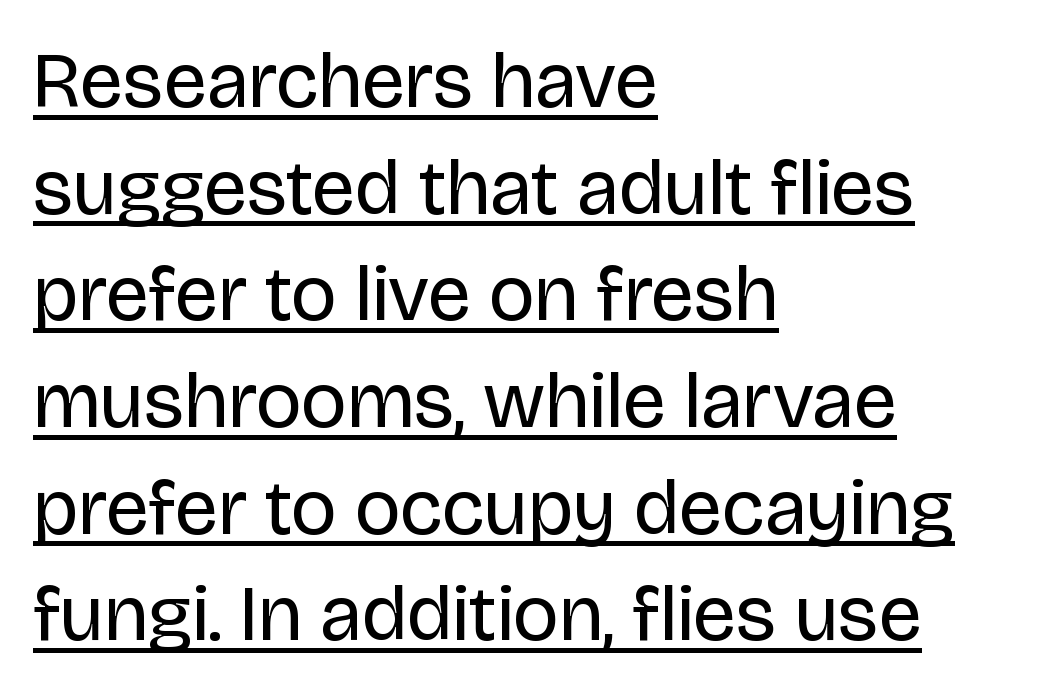
The image shows 79 px regular-weight sans-serif type, upright; set left-aligned, normal line spacing (1.35x), normal letter spacing, underlined; low stroke contrast and a large x-height.
